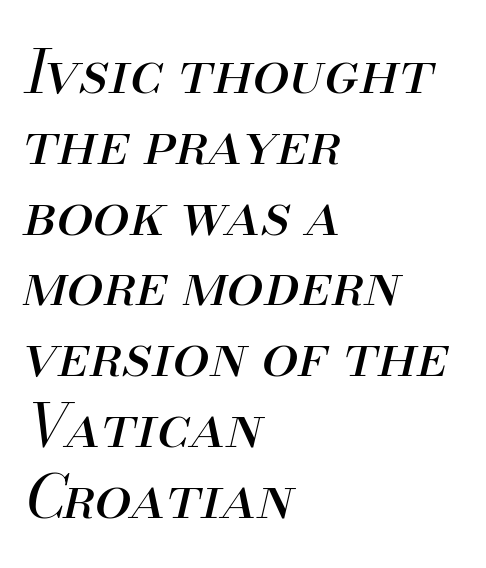
Stems and bowls with no extra thickness — not bold. Italic? Definitely — the glyphs are oblique. Students, note that the glyphs here touch the page at normal intervals. Type without underlining. The ragged edge is on the right, which tells us the setting is flush left. Here the designer chose a conventional face with non-uniform glyph widths.
